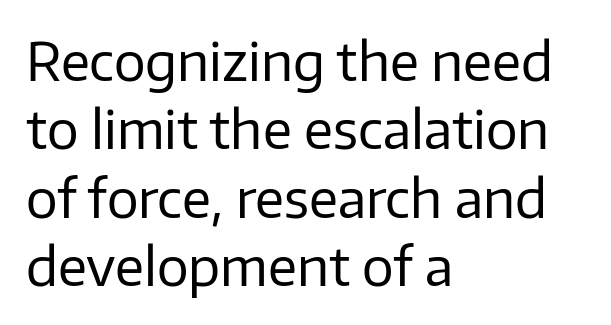
Q: Is the text bold? A: No.
Q: Is the text italic (slanted)? A: No, it is upright.
Q: Is the typeface a serif or a sans-serif typeface? A: Sans-serif.
Q: Is the text underlined? A: No.
Q: How is the paragraph aligned? A: Left-aligned.
Q: Is the spacing between letters normal or unusually wide? A: Normal.
Q: Is the spacing between lines tight, normal or loose? A: Normal.
Q: Width (condensed, normal, or wide)? A: Normal.
Q: Stroke contrast? A: Low.
Q: x-height? A: Medium.
Q: Monospaced? A: No.
